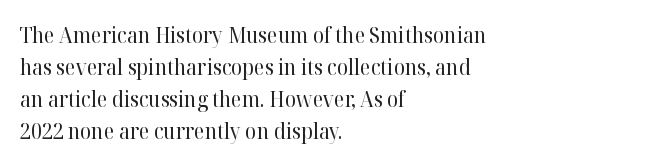
Q: Is the text bold? A: No.
Q: Is the text italic (slanted)? A: No, it is upright.
Q: Is the text underlined? A: No.
Q: How is the paragraph aligned? A: Left-aligned.
Q: Is the spacing between letters normal or unusually wide? A: Normal.
Q: Is the spacing between lines tight, normal or loose? A: Normal.
